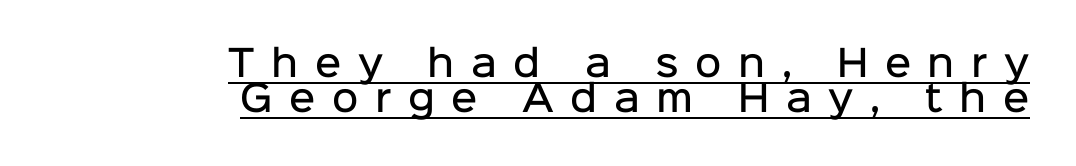
The image shows 36 px semibold sans-serif type, upright; set right-aligned, tight line spacing (0.97x), unusually wide letter spacing (+0.46 em), underlined; low stroke contrast and a medium x-height.
